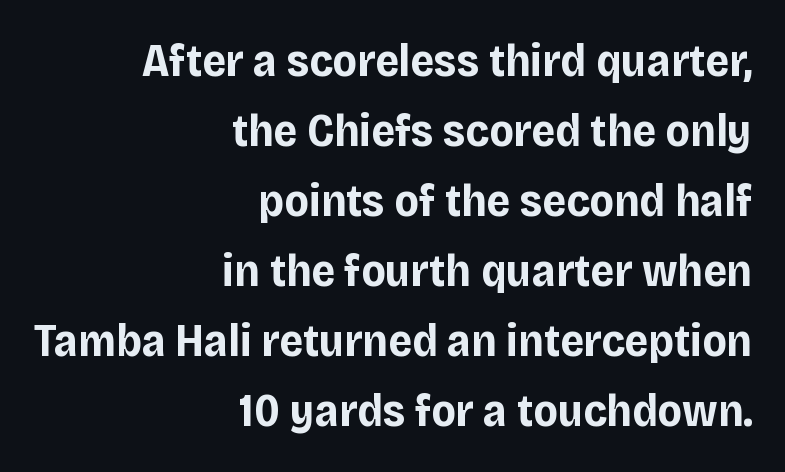
Q: Is the text bold? A: Yes.
Q: Is the text italic (slanted)? A: No, it is upright.
Q: Is the typeface a serif or a sans-serif typeface? A: Sans-serif.
Q: Is the text underlined? A: No.
Q: How is the paragraph aligned? A: Right-aligned.
Q: Is the spacing between letters normal or unusually wide? A: Normal.
Q: Is the spacing between lines tight, normal or loose? A: Normal.
Q: Width (condensed, normal, or wide)? A: Normal.
Q: Stroke contrast? A: Low.
Q: x-height? A: Large.
Q: Monospaced? A: No.
